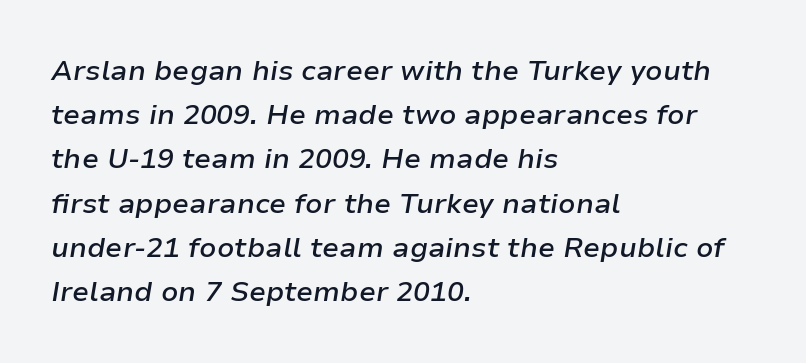
{"italic": "yes", "lean": "right", "slant_degrees": 9, "bold": "semi", "weight": "semibold", "width": "normal", "stroke_contrast": "low", "x_height": "medium", "monospaced": "no", "underline": "no", "align": "left", "line_spacing": "normal", "line_spacing_ratio": 1.58, "letter_spacing": "normal", "letter_spacing_em": 0.0, "glyph_px": 28}
